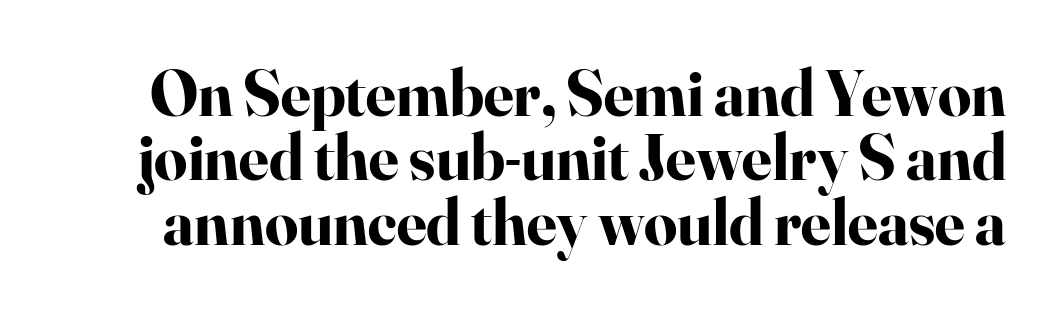
{"serif": "yes", "italic": "no", "bold": "yes", "weight": "bold", "width": "normal", "stroke_contrast": "high", "x_height": "small", "monospaced": "no", "underline": "no", "line_spacing": "tight", "line_spacing_ratio": 0.99, "letter_spacing": "normal", "letter_spacing_em": 0.0, "glyph_px": 65}
